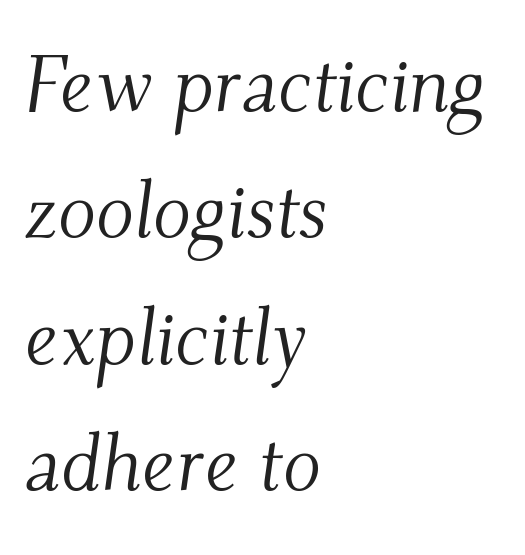
Does extra space separate the letters? No, they use regular spacing. How would I describe the line gaps? Plain and ordinary. Letters rest on an invisible, unmarked baseline. Do the characters align in a grid? No, the font is proportional. Each line starts at the same left margin while the right side varies.
